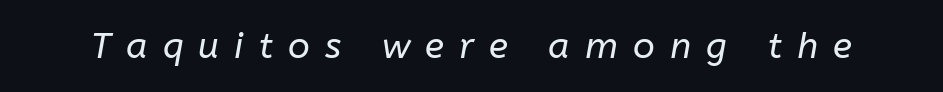
{"italic": "yes", "lean": "right", "slant_degrees": 10, "bold": "no", "weight": "regular", "width": "normal", "stroke_contrast": "low", "x_height": "medium", "monospaced": "no", "underline": "no", "letter_spacing": "wide", "letter_spacing_em": 0.42, "glyph_px": 36}
